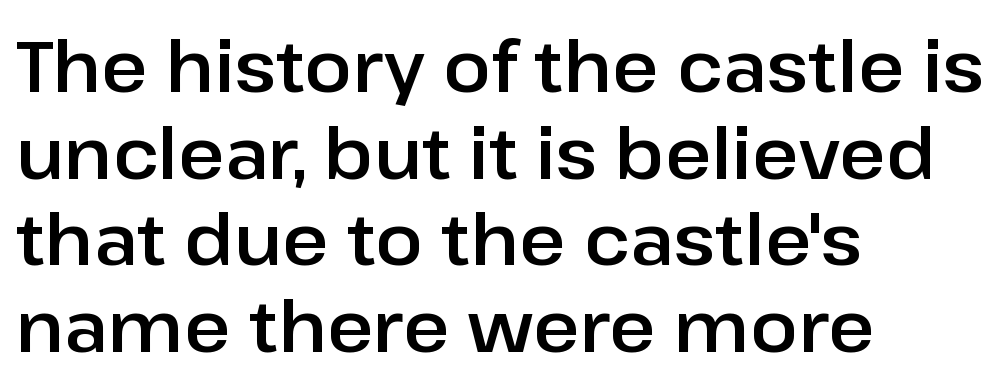
Q: Is the text italic (slanted)? A: No, it is upright.
Q: Is the typeface a serif or a sans-serif typeface? A: Sans-serif.
Q: Is the text underlined? A: No.
Q: How is the paragraph aligned? A: Left-aligned.
Q: Is the spacing between letters normal or unusually wide? A: Normal.
Q: Width (condensed, normal, or wide)? A: Normal.
Q: Stroke contrast? A: Low.
Q: x-height? A: Medium.
Q: Monospaced? A: No.
